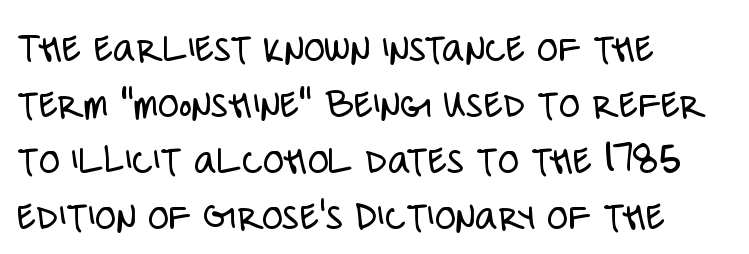
This sample has the flowing, uneven cadence of proportional lettering. Ascenders rise straight up at ninety degrees. Weight class: somewhere from thin through regular. This sample uses a sans-serif face. The space beneath each line is pristine and unruled.
